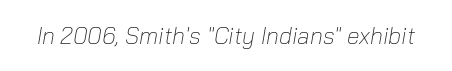
Q: Is the text bold? A: No.
Q: Is the text italic (slanted)? A: Yes, it leans right by about 10 degrees.
Q: Is the text underlined? A: No.
Q: Is the spacing between letters normal or unusually wide? A: Normal.
